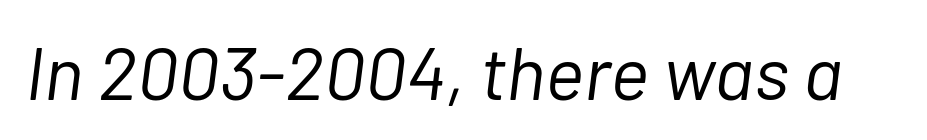
{"italic": "yes", "lean": "right", "slant_degrees": 7, "bold": "no", "weight": "light", "width": "normal", "stroke_contrast": "low", "x_height": "medium", "monospaced": "no", "underline": "no", "letter_spacing": "normal", "letter_spacing_em": 0.0, "glyph_px": 75}
